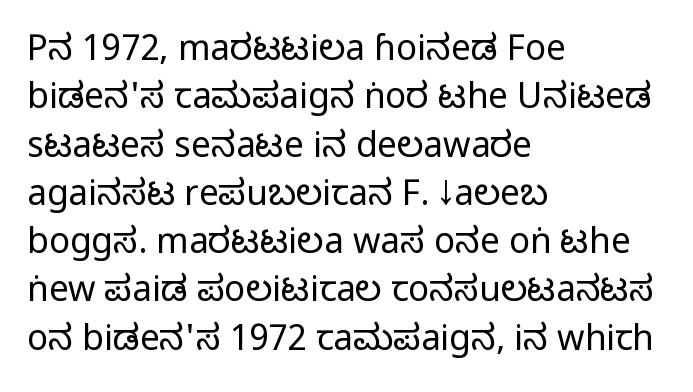
Q: Is the text bold? A: No.
Q: Is the text italic (slanted)? A: No, it is upright.
Q: Is the typeface a serif or a sans-serif typeface? A: Sans-serif.
Q: Is the text underlined? A: No.
Q: How is the paragraph aligned? A: Left-aligned.
Q: Is the spacing between letters normal or unusually wide? A: Normal.
Q: Is the spacing between lines tight, normal or loose? A: Normal.
Q: Width (condensed, normal, or wide)? A: Condensed.
Q: Stroke contrast? A: Low.
Q: x-height? A: Large.
Q: Monospaced? A: No.
